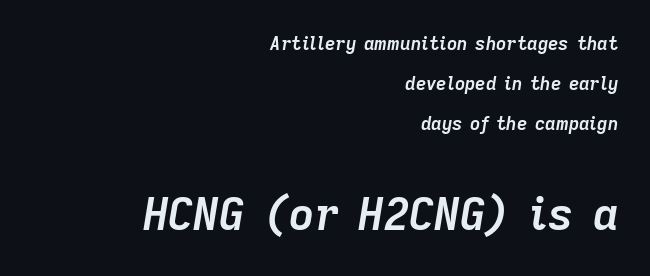
Q: Is the text bold? A: Yes.
Q: Is the text italic (slanted)? A: Yes, it leans right by about 9 degrees.
Q: Is the text underlined? A: No.
Q: How is the paragraph aligned? A: Right-aligned.
Q: Is the spacing between letters normal or unusually wide? A: Normal.
Q: Is the spacing between lines tight, normal or loose? A: Loose.
Q: Which block of text is set in a larger size, the first (top) or the second (bottom)? A: The second (bottom) one.
Q: Width (condensed, normal, or wide)? A: Normal.
Q: Stroke contrast? A: Low.
Q: x-height? A: Medium.
Q: Monospaced? A: No.
